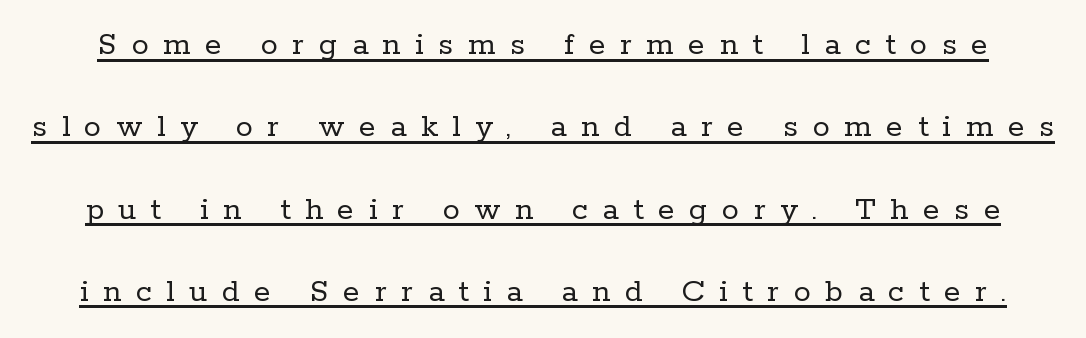
Q: Is the text bold? A: No.
Q: Is the text italic (slanted)? A: No, it is upright.
Q: Is the typeface a serif or a sans-serif typeface? A: Serif.
Q: Is the text underlined? A: Yes.
Q: Is the spacing between letters normal or unusually wide? A: Unusually wide.
Q: Is the spacing between lines tight, normal or loose? A: Loose.
Q: Width (condensed, normal, or wide)? A: Normal.
Q: Stroke contrast? A: Low.
Q: x-height? A: Medium.
Q: Monospaced? A: No.
